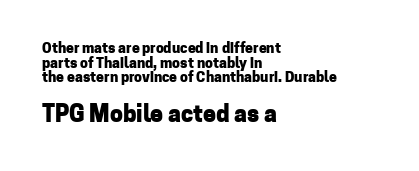
Short note: letters normally spaced. The letters stand upright; this is a roman face. This sample is left-justified, so line endings fall wherever the words run out. Scale increases going downward across the two blocks. The glyphs are unaccompanied by any horizontal stroke below them.
